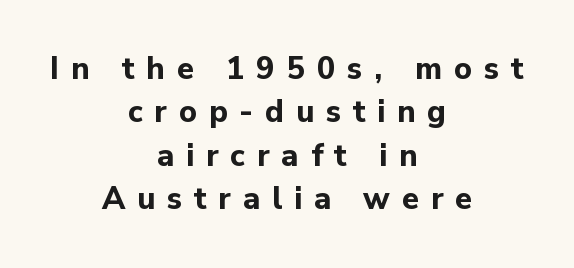
Q: Is the text bold? A: Yes.
Q: Is the text italic (slanted)? A: No, it is upright.
Q: Is the typeface a serif or a sans-serif typeface? A: Sans-serif.
Q: Is the text underlined? A: No.
Q: How is the paragraph aligned? A: Centered.
Q: Is the spacing between letters normal or unusually wide? A: Unusually wide.
Q: Is the spacing between lines tight, normal or loose? A: Normal.
Q: Width (condensed, normal, or wide)? A: Normal.
Q: Stroke contrast? A: Low.
Q: x-height? A: Medium.
Q: Monospaced? A: No.
